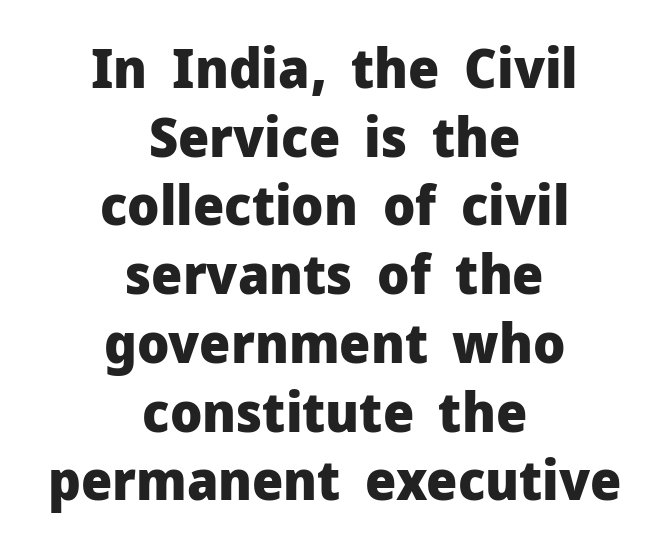
As a designer I'd log this as weight 700, bold. Stroke terminals: plain, sans-serif. Italic? Not at all — the glyphs are vertical. Unmarked baselines from the first word to the last.
